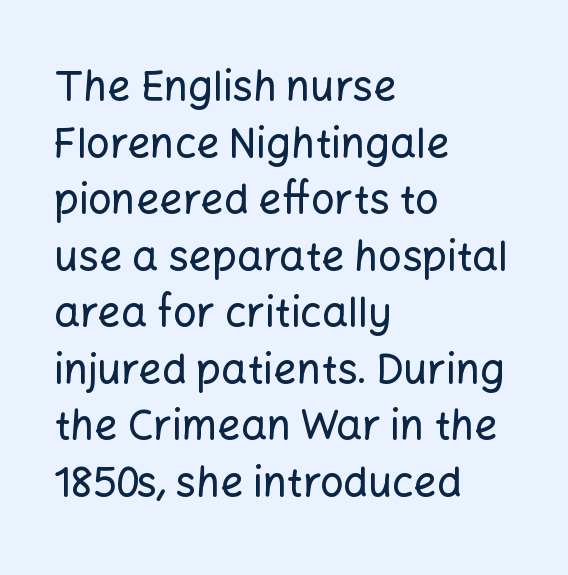
Q: Is the text italic (slanted)? A: No, it is upright.
Q: Is the typeface a serif or a sans-serif typeface? A: Sans-serif.
Q: Is the text underlined? A: No.
Q: How is the paragraph aligned? A: Left-aligned.
Q: Is the spacing between letters normal or unusually wide? A: Normal.
Q: Is the spacing between lines tight, normal or loose? A: Normal.
Q: Width (condensed, normal, or wide)? A: Normal.
Q: Stroke contrast? A: Low.
Q: x-height? A: Medium.
Q: Monospaced? A: No.
